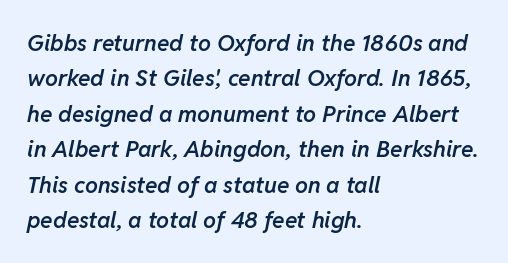
The image shows 23 px text type, italic (leaning right); set left-aligned, normal line spacing (1.54x), normal letter spacing, not underlined.
